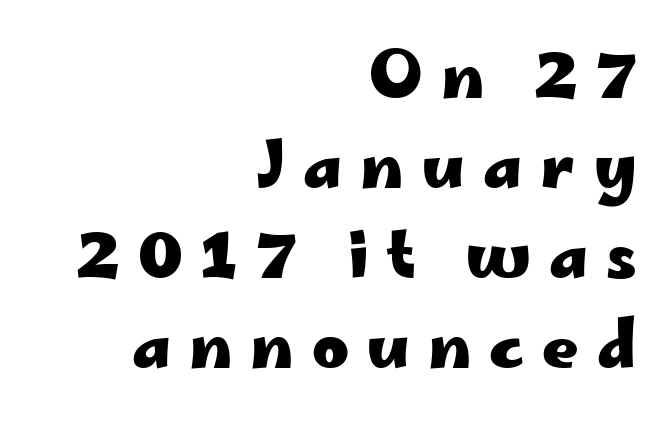
Q: Is the text bold? A: Yes.
Q: Is the text italic (slanted)? A: No, it is upright.
Q: Is the typeface a serif or a sans-serif typeface? A: Sans-serif.
Q: Is the text underlined? A: No.
Q: How is the paragraph aligned? A: Right-aligned.
Q: Is the spacing between letters normal or unusually wide? A: Unusually wide.
Q: Is the spacing between lines tight, normal or loose? A: Normal.
Q: Width (condensed, normal, or wide)? A: Wide.
Q: Stroke contrast? A: Low.
Q: x-height? A: Small.
Q: Monospaced? A: No.
